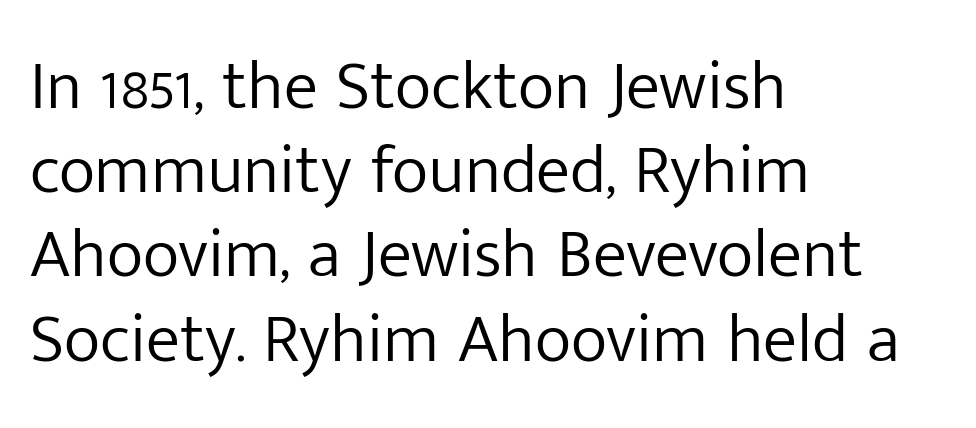
{"serif": "no", "italic": "no", "bold": "no", "weight": "light", "width": "normal", "stroke_contrast": "low", "x_height": "medium", "monospaced": "no", "underline": "no", "align": "left", "line_spacing_ratio": 1.22, "letter_spacing": "normal", "letter_spacing_em": 0.0, "glyph_px": 69}
